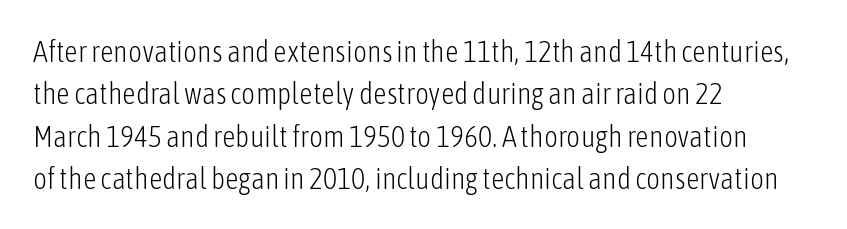
{"serif": "no", "italic": "no", "bold": "no", "weight": "light", "width": "condensed", "stroke_contrast": "low", "x_height": "medium", "monospaced": "no", "underline": "no", "align": "left", "line_spacing": "normal", "line_spacing_ratio": 1.41, "letter_spacing": "normal", "letter_spacing_em": 0.0, "glyph_px": 30}
